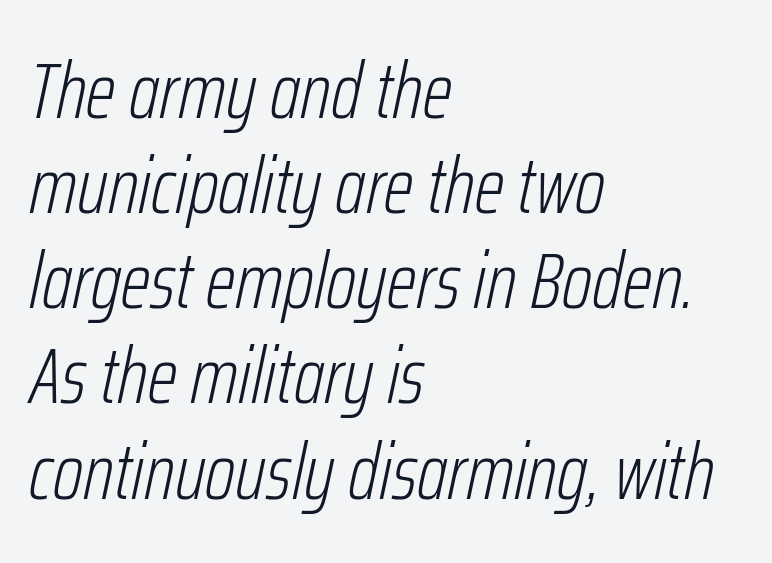
{"italic": "yes", "lean": "right", "slant_degrees": 12, "bold": "no", "weight": "light", "width": "condensed", "stroke_contrast": "low", "x_height": "medium", "monospaced": "no", "underline": "no", "align": "left", "line_spacing_ratio": 1.22, "letter_spacing": "normal", "letter_spacing_em": 0.0, "glyph_px": 78}
